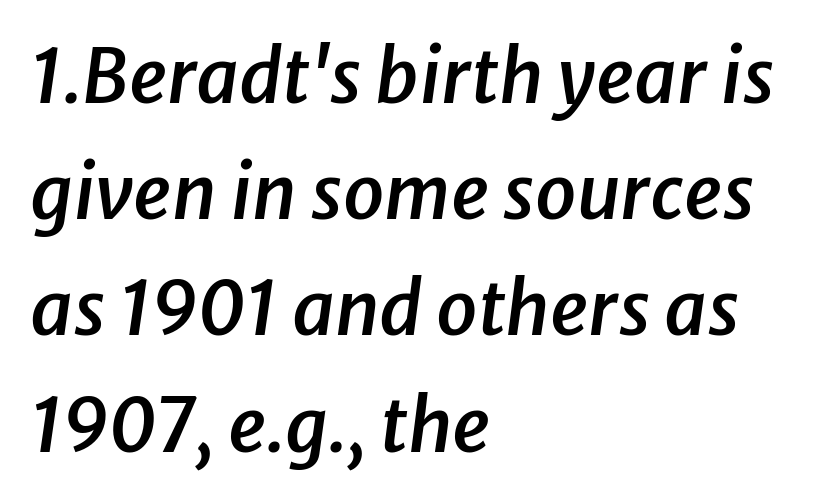
The image shows 74 px semibold type, italic (leaning right); set left-aligned, normal line spacing (1.57x), normal letter spacing, not underlined; low stroke contrast and a medium x-height.
